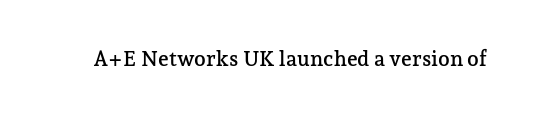
Q: Is the text italic (slanted)? A: No, it is upright.
Q: Is the text underlined? A: No.
Q: Is the spacing between letters normal or unusually wide? A: Normal.
